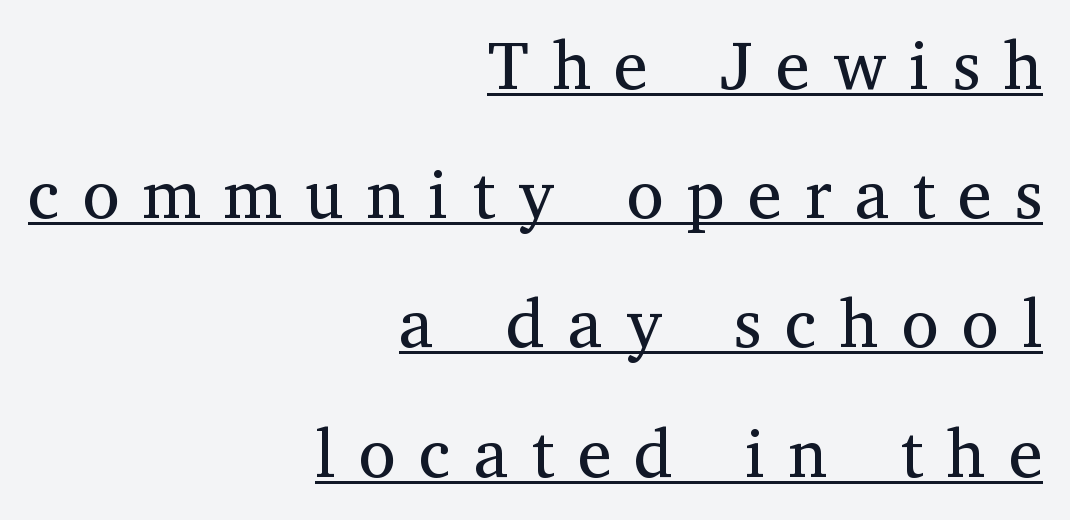
The image shows 68 px regular-weight serif type, upright; set right-aligned, loose line spacing (1.9x), unusually wide letter spacing (+0.34 em), underlined; medium stroke contrast and a medium x-height.
